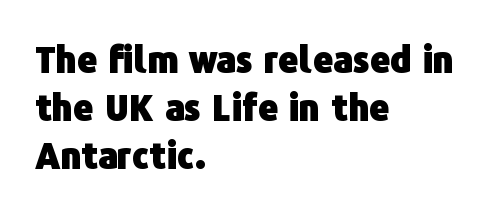
Classification — sans serif. The typesetting leans heavy: a genuine bold. The letters stand straight up with perfectly vertical stems. The specimen omits any rule beneath the text block's lines. Is the block centered? No — it sits flush against the left margin. Is there much room between lines? A standard amount, neither cramped nor airy.
